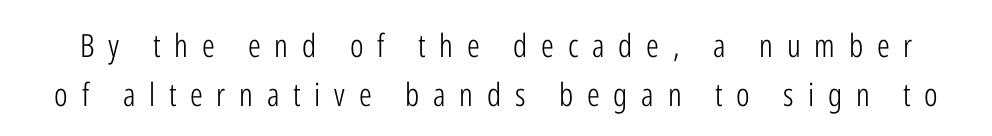
The cut favours lightness, reaching ordinary text weight at its darkest. The specimen omits any rule beneath the text block's lines. The line-height multiplier appears to be the usual default. Posture: upright roman. Observe the wide spacing: letters keep a clear distance from each other. The rendering uses natural spacing where letterforms have individual widths.
